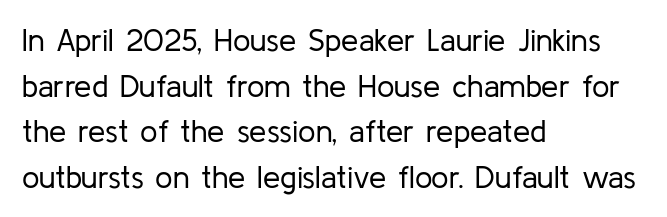
Q: Is the text bold? A: No.
Q: Is the text italic (slanted)? A: No, it is upright.
Q: Is the typeface a serif or a sans-serif typeface? A: Sans-serif.
Q: Is the text underlined? A: No.
Q: How is the paragraph aligned? A: Left-aligned.
Q: Is the spacing between letters normal or unusually wide? A: Normal.
Q: Is the spacing between lines tight, normal or loose? A: Normal.
Q: Width (condensed, normal, or wide)? A: Normal.
Q: Stroke contrast? A: Low.
Q: x-height? A: Medium.
Q: Monospaced? A: No.
